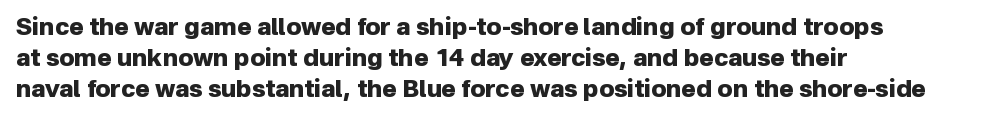
Q: Is the text bold? A: Yes.
Q: Is the text italic (slanted)? A: No, it is upright.
Q: Is the text underlined? A: No.
Q: How is the paragraph aligned? A: Left-aligned.
Q: Is the spacing between letters normal or unusually wide? A: Normal.
Q: Is the spacing between lines tight, normal or loose? A: Normal.
